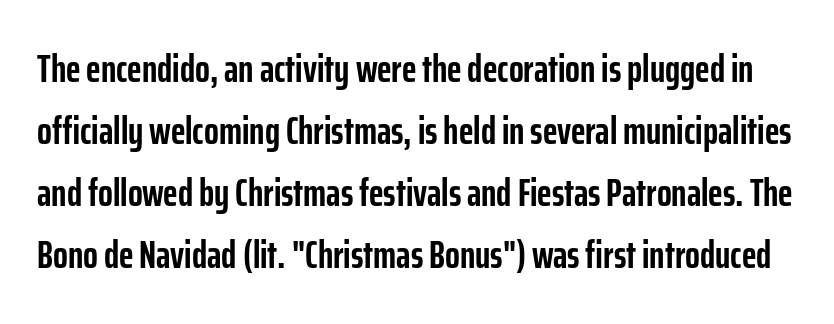
Whoever set this chose a conventional vertical rhythm. Typesetter's note: full bold, strokes at maximum text heaviness. The passage shown has conventional tracking throughout. Are there feet on the stems? There aren't — it's a sans.
